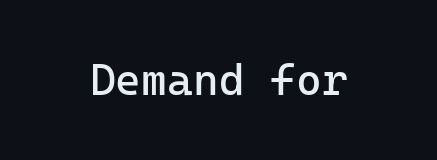
{"serif": "no", "italic": "no", "bold": "no", "weight": "regular", "width": "normal", "stroke_contrast": "low", "x_height": "medium", "monospaced": "yes", "underline": "no", "letter_spacing": "normal", "letter_spacing_em": 0.0, "glyph_px": 44}
